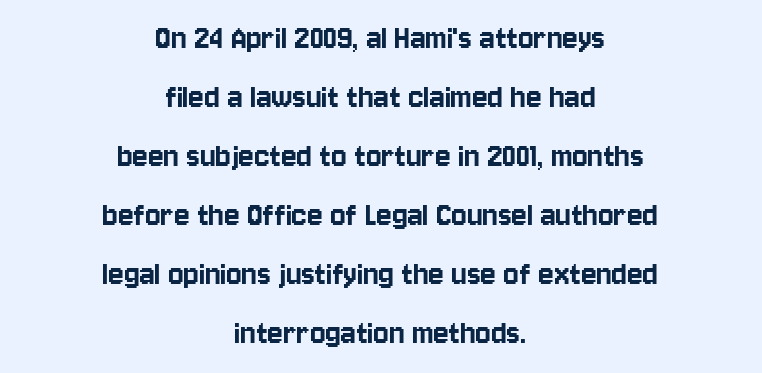
Observe the ordinary spacing: letters are neighbours, not strangers. The axis of the letterforms is exactly vertical. The passage shown is typed in a proportional face where columns would drift. The words here are not underlined. Line spacing here is normal. Neither beginnings nor endings align; midpoints do.
